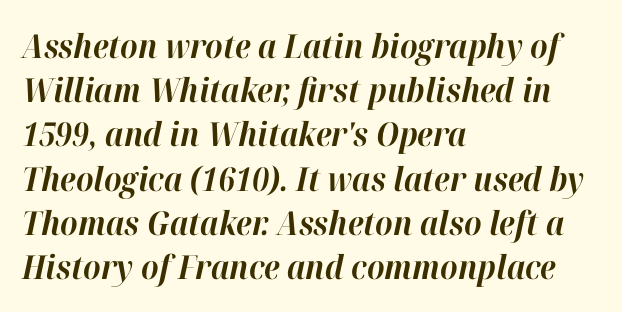
{"italic": "yes", "lean": "right", "slant_degrees": 12, "bold": "yes", "weight": "bold", "width": "normal", "stroke_contrast": "high", "x_height": "medium", "monospaced": "no", "underline": "no", "align": "left", "line_spacing": "normal", "line_spacing_ratio": 1.34, "letter_spacing": "normal", "letter_spacing_em": 0.0, "glyph_px": 33}
